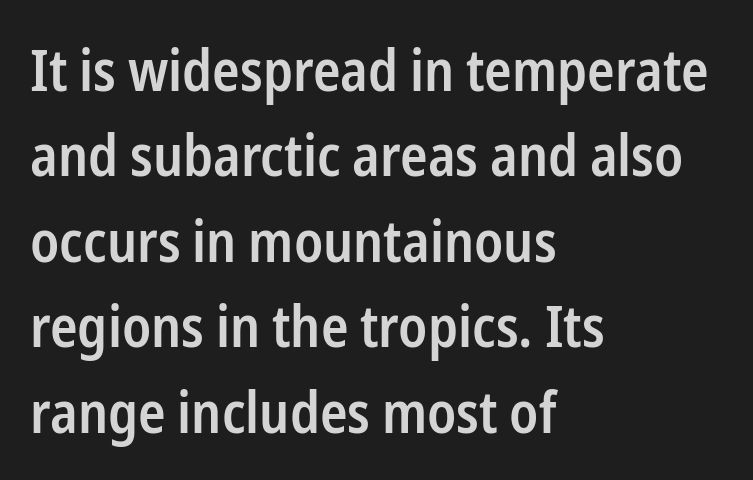
The image shows 57 px semibold, condensed sans-serif type, upright; set left-aligned, normal line spacing (1.5x), normal letter spacing, not underlined; low stroke contrast and a medium x-height.
